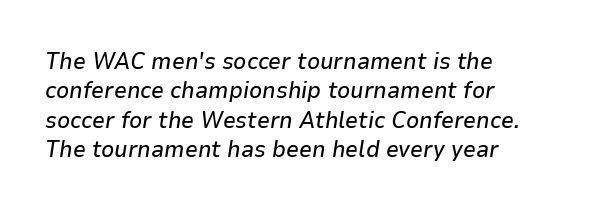
{"italic": "yes", "lean": "right", "slant_degrees": 9, "underline": "no", "align": "left", "line_spacing": "normal", "line_spacing_ratio": 1.28, "letter_spacing": "normal", "letter_spacing_em": 0.0, "glyph_px": 23}
